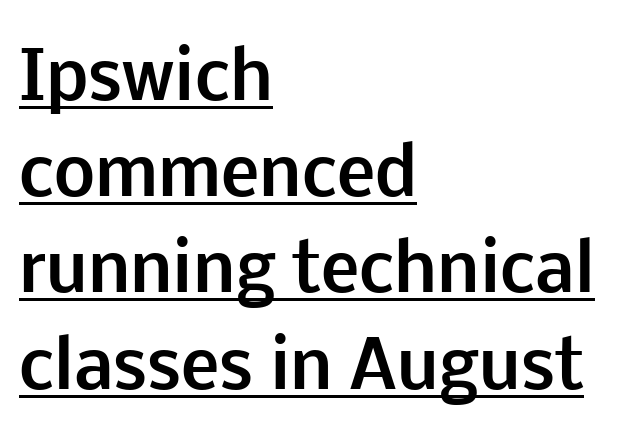
{"serif": "no", "italic": "no", "bold": "yes", "weight": "bold", "width": "normal", "stroke_contrast": "low", "x_height": "medium", "monospaced": "no", "underline": "yes", "align": "left", "line_spacing": "normal", "line_spacing_ratio": 1.48, "letter_spacing": "normal", "letter_spacing_em": 0.0, "glyph_px": 65}
